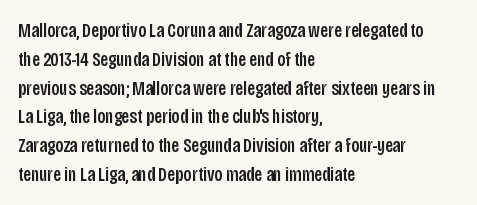
The image shows 20 px text type, upright; set left-aligned, normal line spacing (1.44x), normal letter spacing, not underlined.
